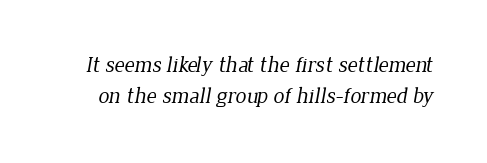
Q: Is the text bold? A: No.
Q: Is the text underlined? A: No.
Q: Is the spacing between letters normal or unusually wide? A: Normal.
Q: Is the spacing between lines tight, normal or loose? A: Normal.
